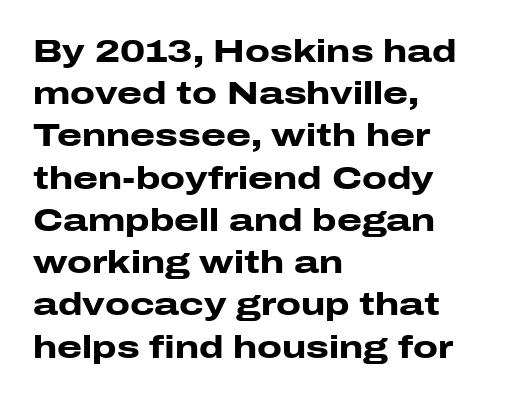
The leading is moderate, giving the passage an even texture. Which margin do the lines hug? The left one — the right edge is uneven. Note: no serifs on the glyphs. The line texture is even and compact thanks to regular tracking. Each letter keeps its own natural width here, so spacing adapts to shape. You can tell it's not italic because the verticals are truly vertical.
